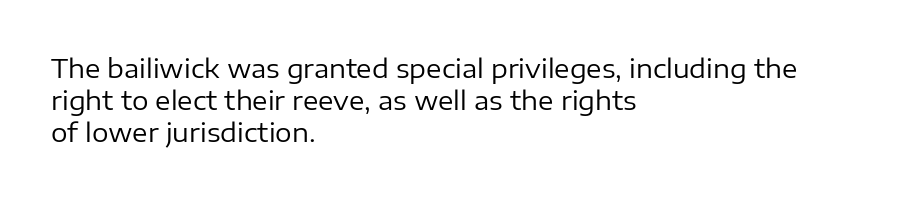
{"italic": "no", "bold": "no", "underline": "no", "align": "left", "line_spacing_ratio": 1.23, "letter_spacing": "normal", "letter_spacing_em": 0.0, "glyph_px": 26}
